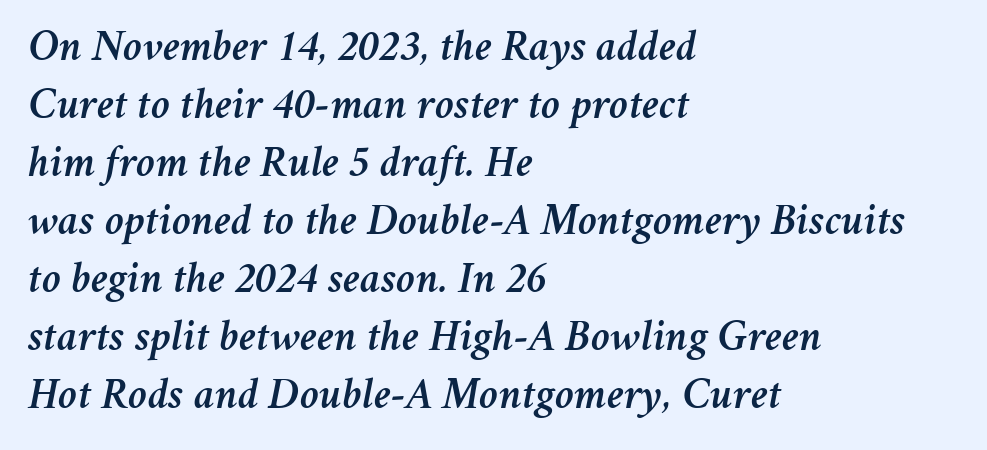
The image shows 44 px text type, italic (leaning right); set left-aligned, normal line spacing (1.32x), normal letter spacing, not underlined; medium stroke contrast and a medium x-height.
